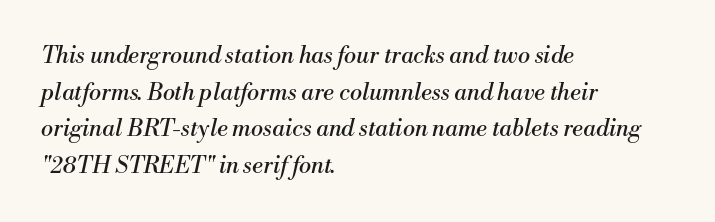
The image shows 23 px text type, italic (leaning right); set left-aligned, normal line spacing (1.59x), normal letter spacing, not underlined.
